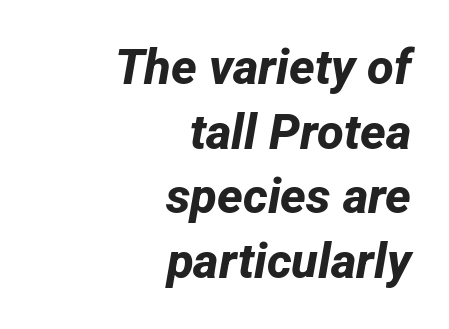
You can tell from the bare stems that sans-serif type was used. The passage shown is typed in a proportional face where columns would drift. Clear beneath every line of the passage. Horizontally, the lines are justified to the trailing edge only. The rendering uses a moderate line-height, typical for paragraphs.
